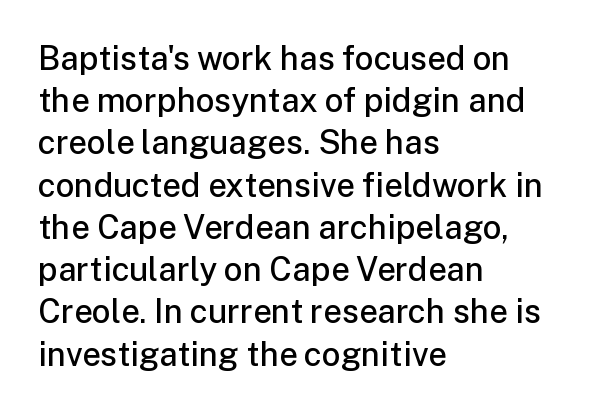
The type is set solid horizontally, with unmodified tracking. Vertically, the passage feels balanced, rows spaced as you'd expect. Anything drawn beneath the words? Only blank space. In terms of posture, this sample is upright. The rag falls on the right side of this text block.
